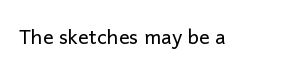
Q: Is the text bold? A: No.
Q: Is the text italic (slanted)? A: No, it is upright.
Q: Is the text underlined? A: No.
Q: Is the spacing between letters normal or unusually wide? A: Normal.
